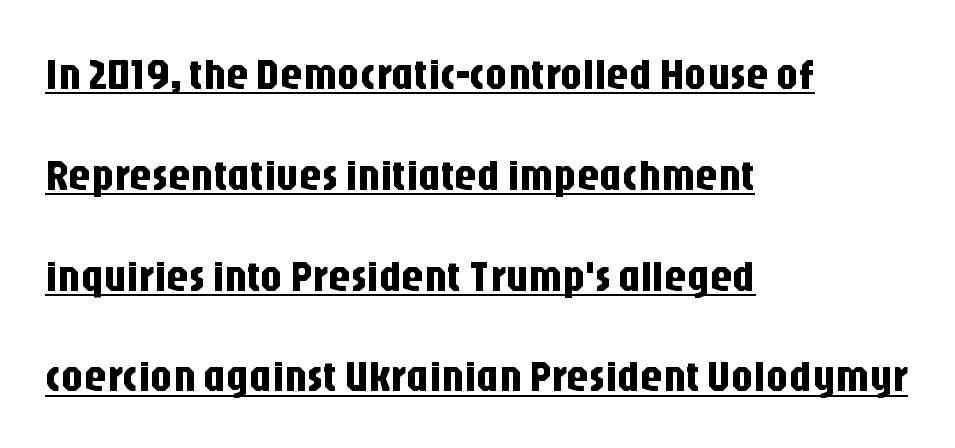
{"serif": "no", "italic": "no", "width": "condensed", "stroke_contrast": "low", "x_height": "large", "monospaced": "no", "underline": "yes", "align": "left", "line_spacing": "loose", "line_spacing_ratio": 2.29, "letter_spacing": "normal", "letter_spacing_em": 0.0, "glyph_px": 44}
